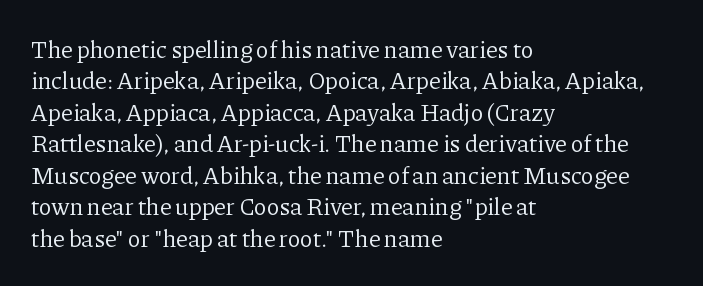
{"italic": "no", "bold": "no", "underline": "no", "align": "left", "line_spacing": "normal", "line_spacing_ratio": 1.31, "letter_spacing": "normal", "letter_spacing_em": 0.0, "glyph_px": 24}
